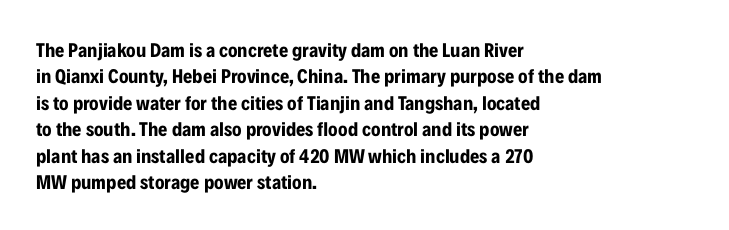
Q: Is the text bold? A: Yes.
Q: Is the text italic (slanted)? A: No, it is upright.
Q: Is the text underlined? A: No.
Q: How is the paragraph aligned? A: Left-aligned.
Q: Is the spacing between letters normal or unusually wide? A: Normal.
Q: Is the spacing between lines tight, normal or loose? A: Normal.
